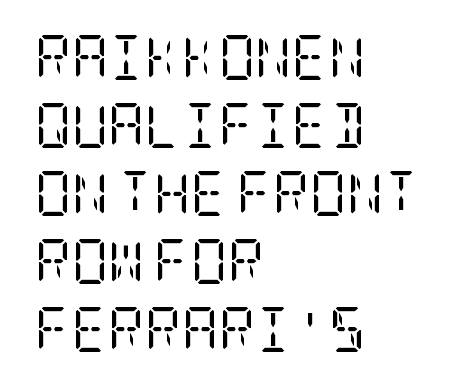
Q: Is the text bold? A: No.
Q: Is the text italic (slanted)? A: No, it is upright.
Q: Is the typeface a serif or a sans-serif typeface? A: Serif.
Q: Is the text underlined? A: No.
Q: How is the paragraph aligned? A: Left-aligned.
Q: Is the spacing between letters normal or unusually wide? A: Normal.
Q: Is the spacing between lines tight, normal or loose? A: Normal.
Q: Width (condensed, normal, or wide)? A: Condensed.
Q: Stroke contrast? A: Low.
Q: x-height? A: Large.
